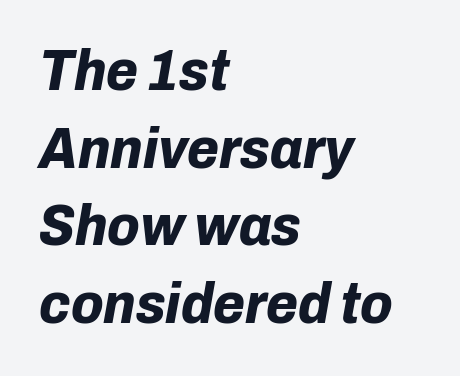
The characters look thick and weighty, a clear bold. Each new line begins a customary step beneath the previous one. A typesetter would call this zero additional tracking. A typesetter would call this proportional, since set widths differ per character.
